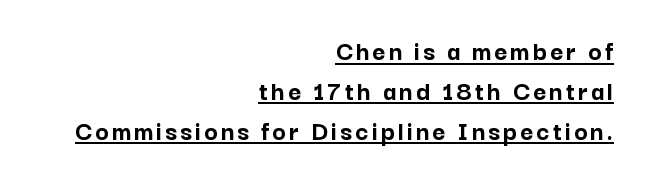
Q: Is the text bold? A: Yes.
Q: Is the text italic (slanted)? A: No, it is upright.
Q: Is the typeface a serif or a sans-serif typeface? A: Sans-serif.
Q: Is the text underlined? A: Yes.
Q: How is the paragraph aligned? A: Right-aligned.
Q: Is the spacing between lines tight, normal or loose? A: Normal.
Q: Width (condensed, normal, or wide)? A: Normal.
Q: Stroke contrast? A: Low.
Q: x-height? A: Medium.
Q: Monospaced? A: No.
